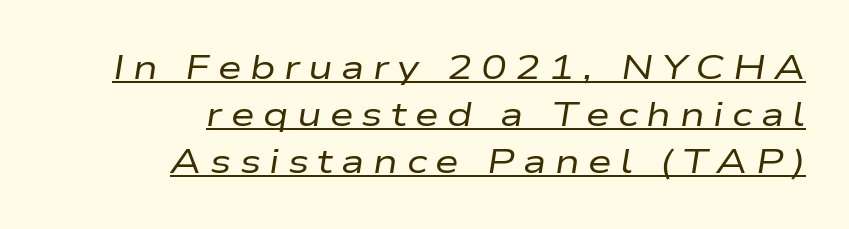
These lines are rendered in a variable-pitch font. Interline gaps are of average width in this sample. The passage shown is underscored from start to finish. Notice how the passage keeps a crisp vertical edge on the right only.
